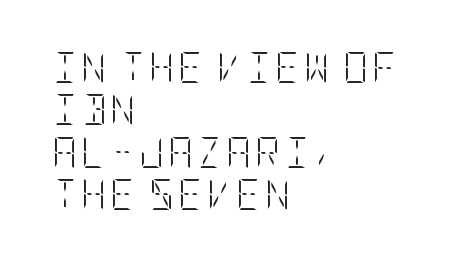
{"italic": "no", "bold": "no", "weight": "light", "width": "condensed", "stroke_contrast": "low", "x_height": "large", "underline": "no", "align": "left", "line_spacing": "normal", "line_spacing_ratio": 1.37, "glyph_px": 31}
